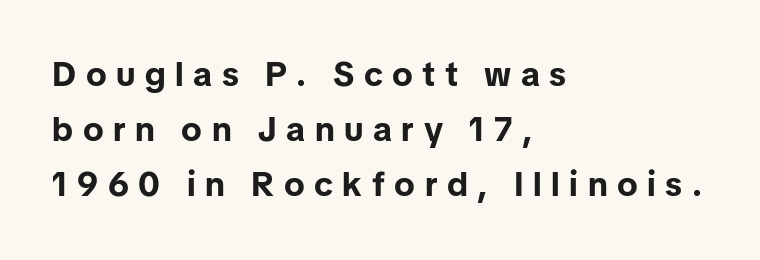
Q: Is the text bold? A: Yes.
Q: Is the text italic (slanted)? A: No, it is upright.
Q: Is the typeface a serif or a sans-serif typeface? A: Sans-serif.
Q: Is the text underlined? A: No.
Q: How is the paragraph aligned? A: Left-aligned.
Q: Is the spacing between letters normal or unusually wide? A: Unusually wide.
Q: Is the spacing between lines tight, normal or loose? A: Normal.
Q: Width (condensed, normal, or wide)? A: Normal.
Q: Stroke contrast? A: Low.
Q: x-height? A: Medium.
Q: Monospaced? A: No.
